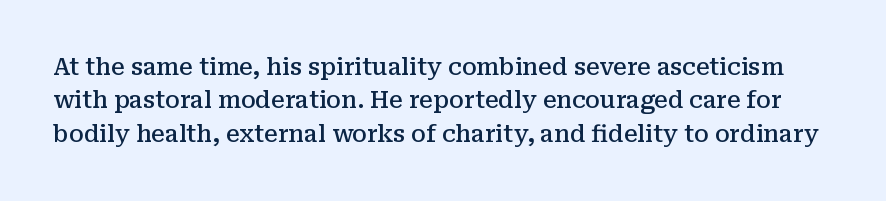
The image shows 23 px text type, upright; set normal line spacing (1.45x), normal letter spacing, not underlined.
